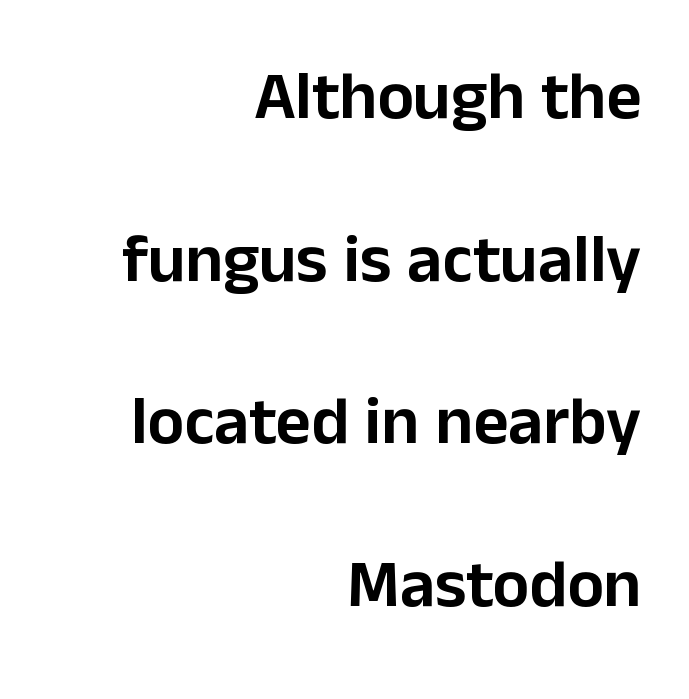
Just letters on the line, the space beneath them empty. Unlike a traditional serif, this face leaves its strokes unadorned. The letterforms sit shoulder to shoulder at normal distance. Note the varied advance widths — an 'i' is clearly narrower than an 'm'. The paragraph has a hard right edge and a soft left edge.
